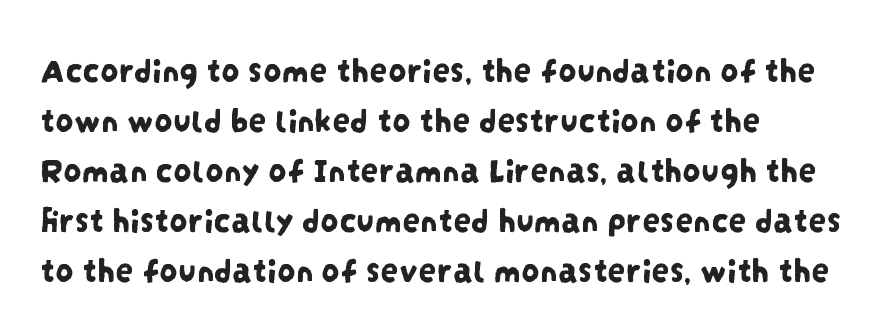
The image shows 36 px condensed sans-serif type; set left-aligned, normal line spacing (1.39x), normal letter spacing, not underlined; low stroke contrast and a large x-height.
